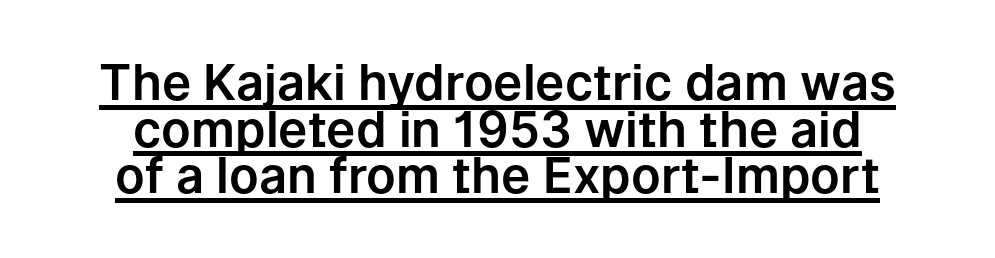
{"serif": "no", "italic": "no", "width": "normal", "stroke_contrast": "low", "x_height": "medium", "monospaced": "no", "underline": "yes", "line_spacing": "tight", "line_spacing_ratio": 0.95, "letter_spacing": "normal", "letter_spacing_em": 0.0, "glyph_px": 49}
